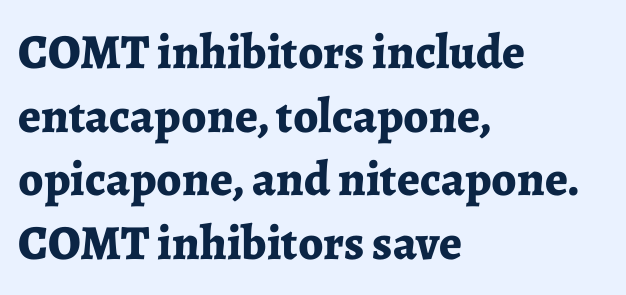
Reading down the column, the eye jumps a familiar distance to each next line. Do the characters align in a grid? No, the font is proportional. These lines keep a tight, regular rhythm from letter to letter. Weight: bold.
